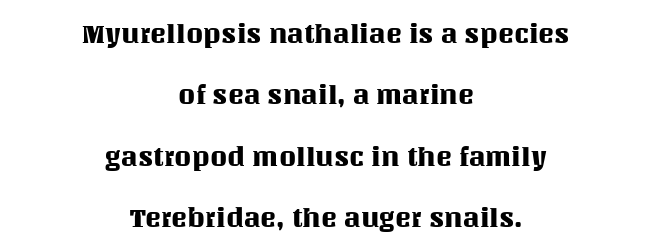
Q: Is the text italic (slanted)? A: No, it is upright.
Q: Is the text underlined? A: No.
Q: How is the paragraph aligned? A: Centered.
Q: Is the spacing between letters normal or unusually wide? A: Normal.
Q: Is the spacing between lines tight, normal or loose? A: Loose.
